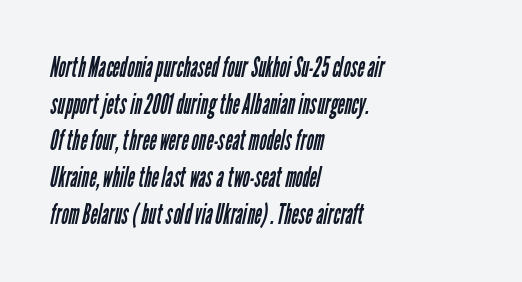
{"serif": "no", "bold": "no", "weight": "regular", "width": "condensed", "stroke_contrast": "low", "x_height": "medium", "monospaced": "no", "underline": "no", "align": "left", "line_spacing": "normal", "line_spacing_ratio": 1.31, "letter_spacing": "normal", "letter_spacing_em": 0.0, "glyph_px": 28}
